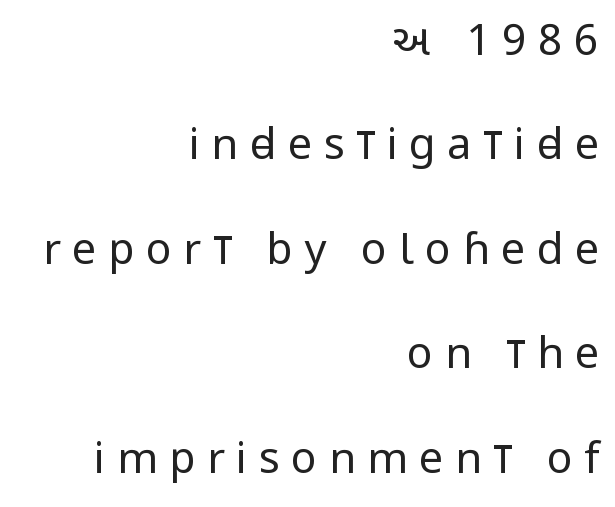
The image shows 43 px regular-weight, condensed sans-serif type, upright; set right-aligned, loose line spacing (2.43x), unusually wide letter spacing (+0.27 em), not underlined; low stroke contrast and a large x-height.
